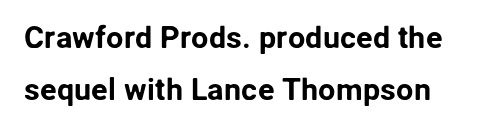
The image shows 31 px sans-serif type, upright; set normal line spacing (1.67x), normal letter spacing, not underlined; low stroke contrast and a medium x-height.
